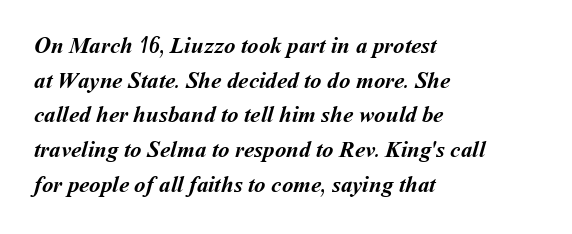
Short note: letters normally spaced. Heavy-handed strokes throughout: this text is bold. The words here are not underlined. The passage is arranged the way most books set body copy — flush left. Vertical spacing — default.
